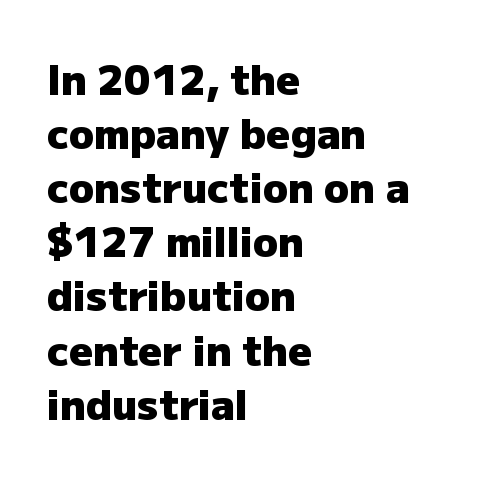
Q: Is the text bold? A: Yes.
Q: Is the text italic (slanted)? A: No, it is upright.
Q: Is the typeface a serif or a sans-serif typeface? A: Sans-serif.
Q: Is the text underlined? A: No.
Q: How is the paragraph aligned? A: Left-aligned.
Q: Is the spacing between letters normal or unusually wide? A: Normal.
Q: Is the spacing between lines tight, normal or loose? A: Normal.
Q: Width (condensed, normal, or wide)? A: Normal.
Q: Stroke contrast? A: Low.
Q: x-height? A: Medium.
Q: Monospaced? A: No.
